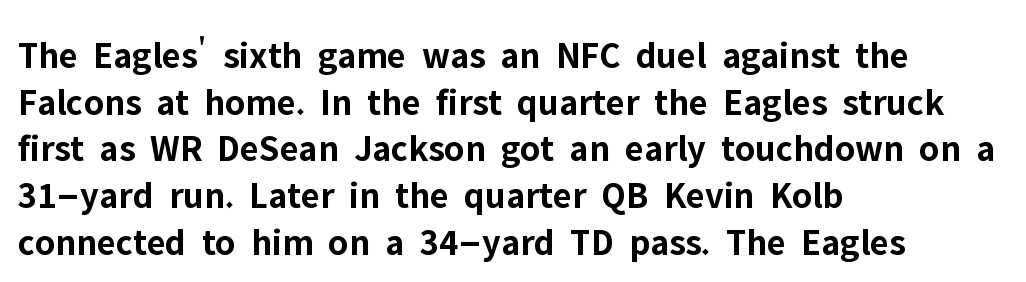
The image shows 38 px bold sans-serif type, upright; set left-aligned, line spacing 1.23x, normal letter spacing, not underlined; low stroke contrast and a medium x-height.
